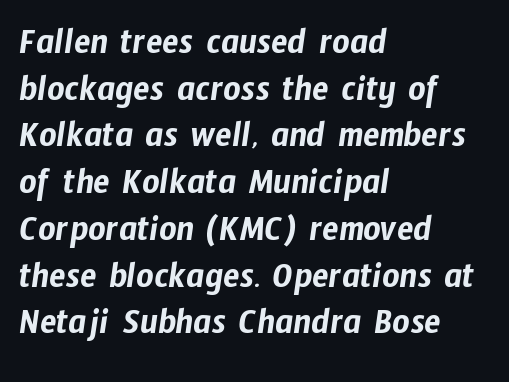
{"serif": "no", "width": "condensed", "stroke_contrast": "low", "x_height": "medium", "monospaced": "no", "underline": "no", "align": "left", "line_spacing_ratio": 1.23, "letter_spacing": "normal", "letter_spacing_em": 0.0, "glyph_px": 38}
